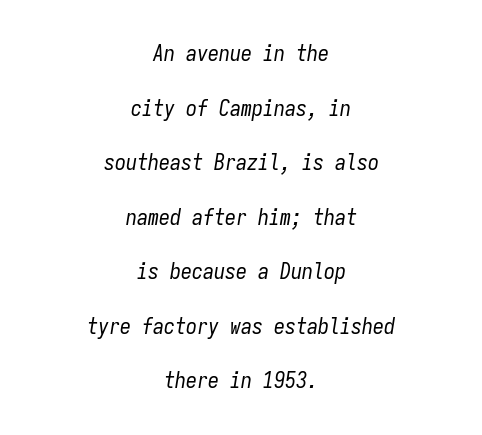
Q: Is the text bold? A: No.
Q: Is the text italic (slanted)? A: Yes, it leans right by about 9 degrees.
Q: Is the text underlined? A: No.
Q: How is the paragraph aligned? A: Centered.
Q: Is the spacing between letters normal or unusually wide? A: Normal.
Q: Is the spacing between lines tight, normal or loose? A: Loose.
